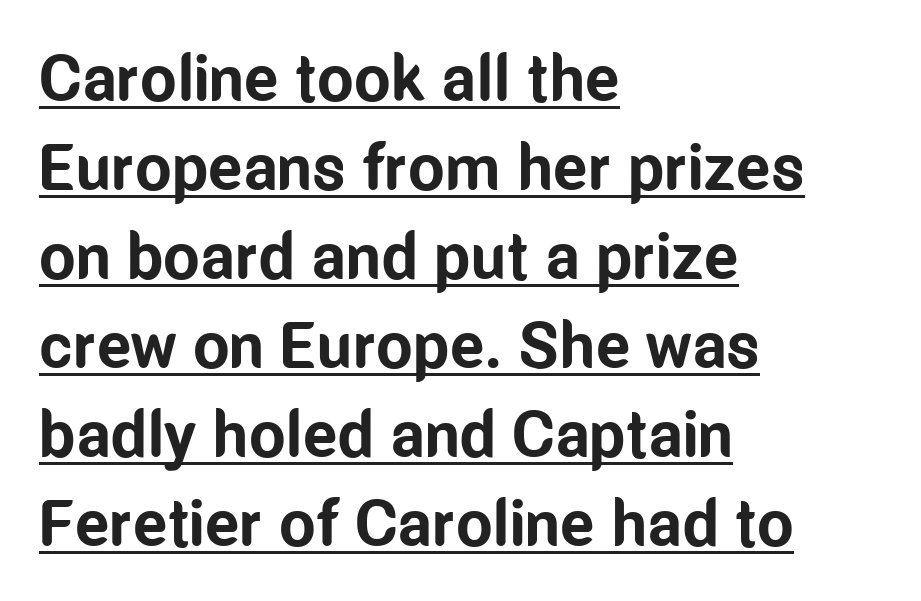
Q: Is the text bold? A: Yes.
Q: Is the text italic (slanted)? A: No, it is upright.
Q: Is the typeface a serif or a sans-serif typeface? A: Sans-serif.
Q: Is the text underlined? A: Yes.
Q: How is the paragraph aligned? A: Left-aligned.
Q: Is the spacing between letters normal or unusually wide? A: Normal.
Q: Is the spacing between lines tight, normal or loose? A: Normal.
Q: Width (condensed, normal, or wide)? A: Condensed.
Q: Stroke contrast? A: Low.
Q: x-height? A: Medium.
Q: Monospaced? A: No.
